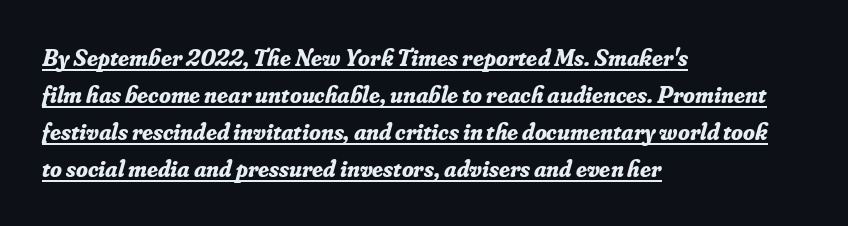
Tracking value appears to be zero — textbook default spacing. Heavy-handed strokes throughout: this text is bold. The paragraph has a hard left edge and a soft right edge. What decoration does the sample have? An underline. Interline gaps are of average width in this sample.
